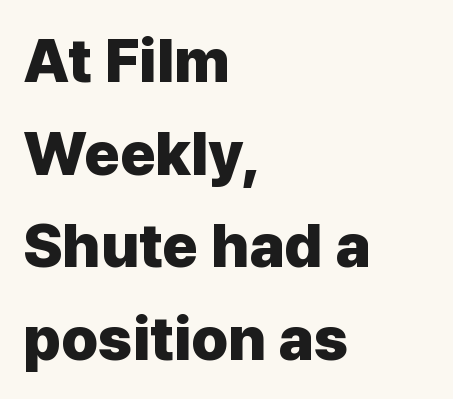
{"serif": "no", "italic": "no", "bold": "yes", "weight": "heavy", "width": "normal", "stroke_contrast": "low", "x_height": "medium", "monospaced": "no", "underline": "no", "align": "left", "line_spacing": "normal", "line_spacing_ratio": 1.52, "letter_spacing": "normal", "letter_spacing_em": 0.0, "glyph_px": 61}
